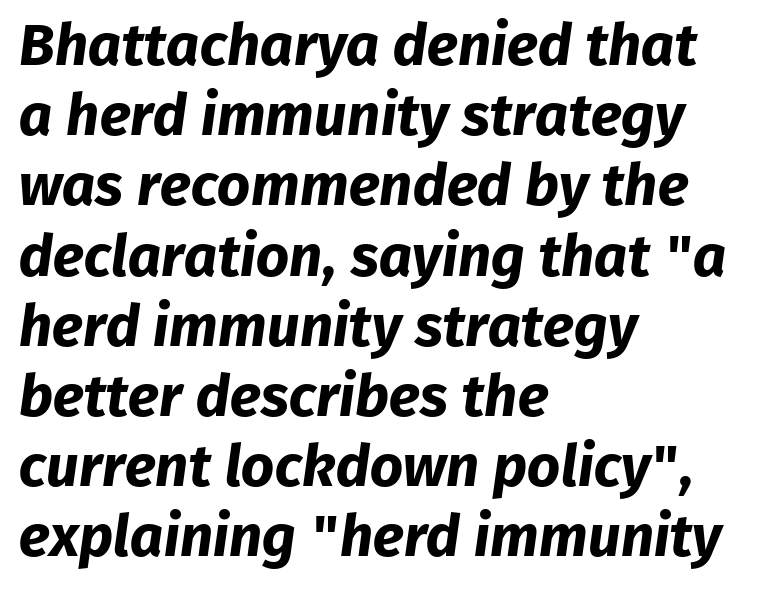
Proportional: the letters do not fall into vertical columns. Is the letter spacing exaggerated? No — it looks like the ordinary default. Its strokes are broad and dark, the hallmark of bold type. Regarding serifs, this sample does without them. Decoration check: the copy has no underline. This rendering uses left alignment, leaving the right contour irregular.
